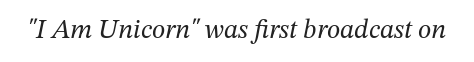
Anything drawn beneath the words? Only blank space. The text carries the slant typical of an italic or oblique font. On a weight scale, this lands at 450 or below. Observe the ordinary spacing: letters are neighbours, not strangers.
